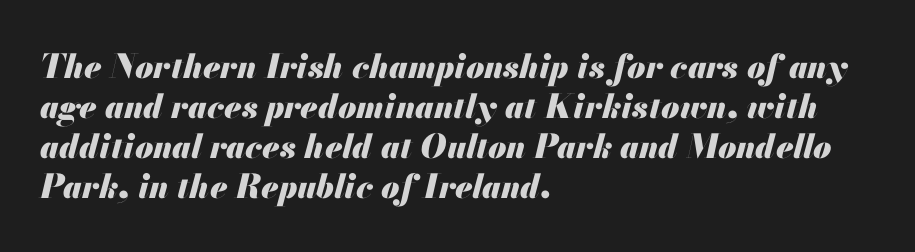
Between one letter and the next there's only the usual sliver of space. These lines are rendered in a variable-pitch font. Every row of glyphs begins at an identical x-position on the left. This is heavy type, rendered in bold.
